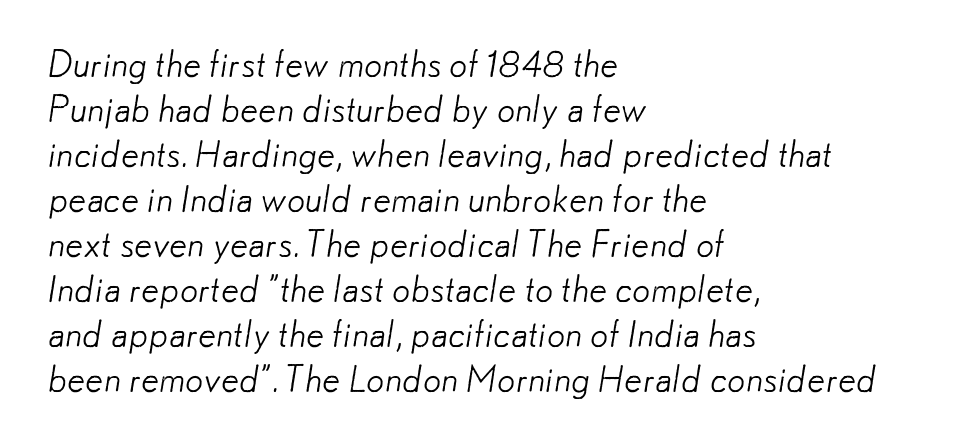
{"serif": "no", "bold": "no", "weight": "light", "width": "normal", "stroke_contrast": "low", "x_height": "small", "monospaced": "no", "underline": "no", "align": "left", "line_spacing": "normal", "line_spacing_ratio": 1.25, "letter_spacing": "normal", "letter_spacing_em": 0.0, "glyph_px": 36}
